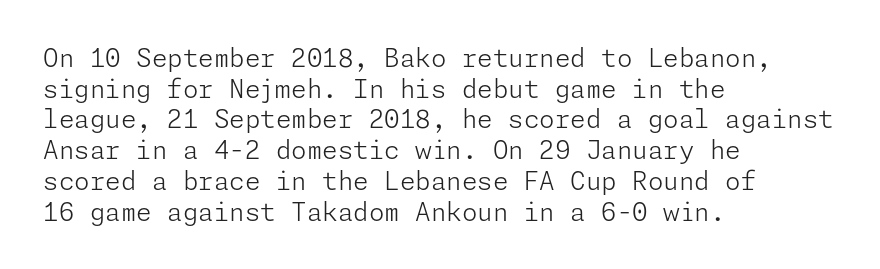
The image shows 25 px text type, upright; set left-aligned, line spacing 1.23x, normal letter spacing, not underlined.
